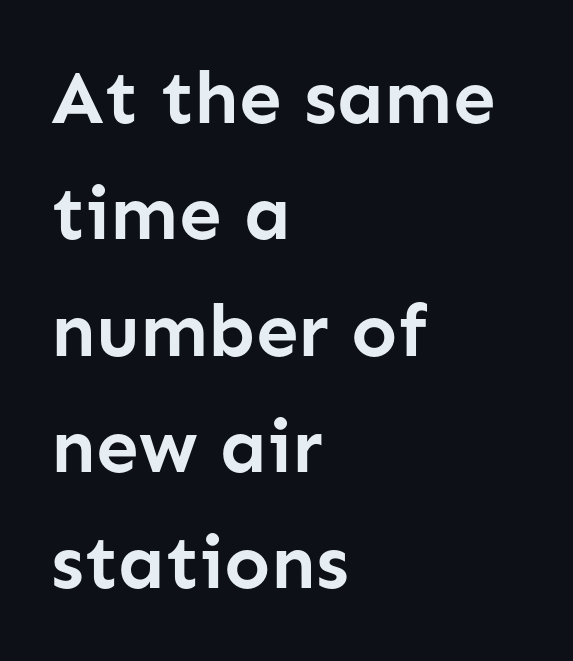
Q: Is the text bold? A: Yes.
Q: Is the text italic (slanted)? A: No, it is upright.
Q: Is the typeface a serif or a sans-serif typeface? A: Sans-serif.
Q: Is the text underlined? A: No.
Q: How is the paragraph aligned? A: Left-aligned.
Q: Is the spacing between letters normal or unusually wide? A: Normal.
Q: Is the spacing between lines tight, normal or loose? A: Normal.
Q: Width (condensed, normal, or wide)? A: Normal.
Q: Stroke contrast? A: Low.
Q: x-height? A: Medium.
Q: Monospaced? A: No.
